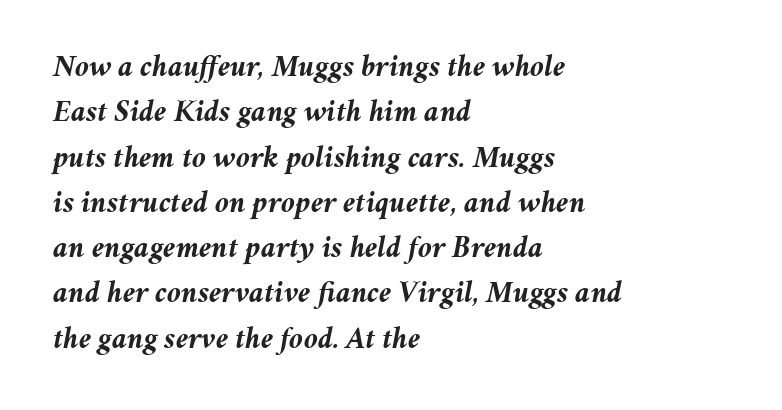
Q: Is the text bold? A: Yes.
Q: Is the text italic (slanted)? A: Yes, it leans right by about 11 degrees.
Q: Is the text underlined? A: No.
Q: How is the paragraph aligned? A: Left-aligned.
Q: Is the spacing between letters normal or unusually wide? A: Normal.
Q: Is the spacing between lines tight, normal or loose? A: Normal.
Q: Width (condensed, normal, or wide)? A: Normal.
Q: Stroke contrast? A: Medium.
Q: x-height? A: Medium.
Q: Monospaced? A: No.
